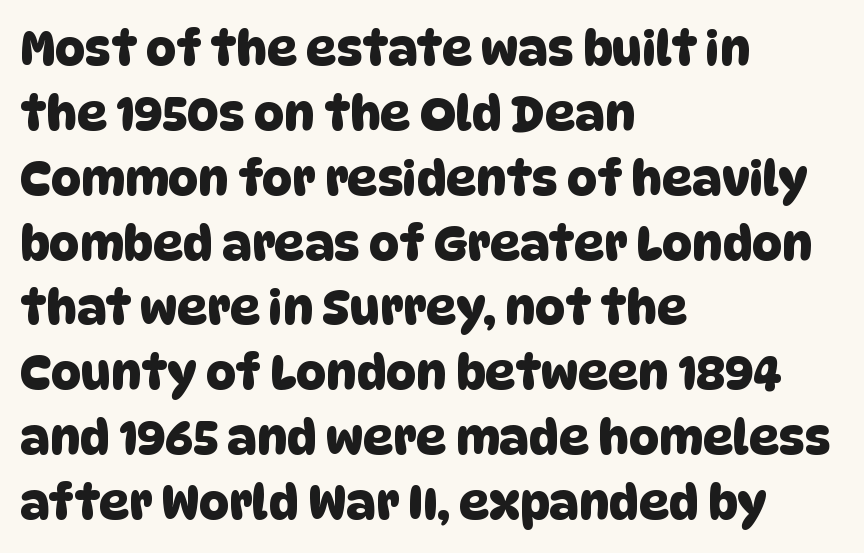
Successive baselines arrive at the customary interval. This sample uses a sans-serif face. This sample has the flowing, uneven cadence of proportional lettering. Descenders are the only things crossing below the line. Letter spacing: default.
